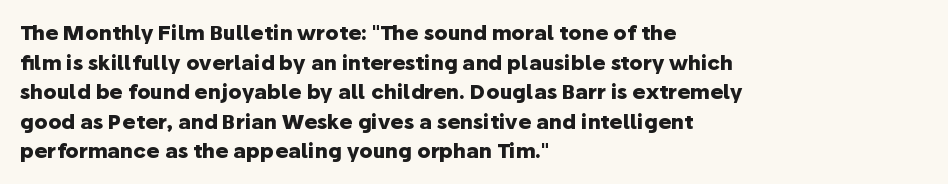
{"italic": "no", "bold": "yes", "underline": "no", "align": "left", "line_spacing": "normal", "line_spacing_ratio": 1.48, "letter_spacing": "normal", "letter_spacing_em": 0.0, "glyph_px": 20}
